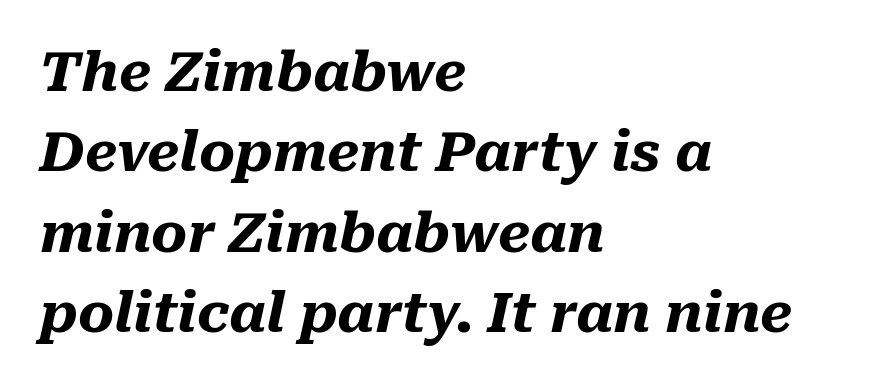
The face used here has a pronounced slope to its letters. Compared with an ordinary text face, these strokes are far heavier — a full bold. The rendering uses natural spacing where letterforms have individual widths. Each new line begins a customary step beneath the previous one.
